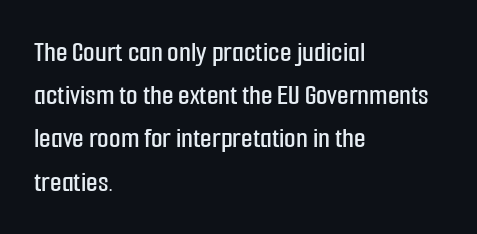
Q: Is the text italic (slanted)? A: No, it is upright.
Q: Is the typeface a serif or a sans-serif typeface? A: Sans-serif.
Q: Is the text underlined? A: No.
Q: How is the paragraph aligned? A: Left-aligned.
Q: Is the spacing between letters normal or unusually wide? A: Normal.
Q: Is the spacing between lines tight, normal or loose? A: Normal.
Q: Width (condensed, normal, or wide)? A: Condensed.
Q: Stroke contrast? A: Low.
Q: x-height? A: Medium.
Q: Monospaced? A: No.
